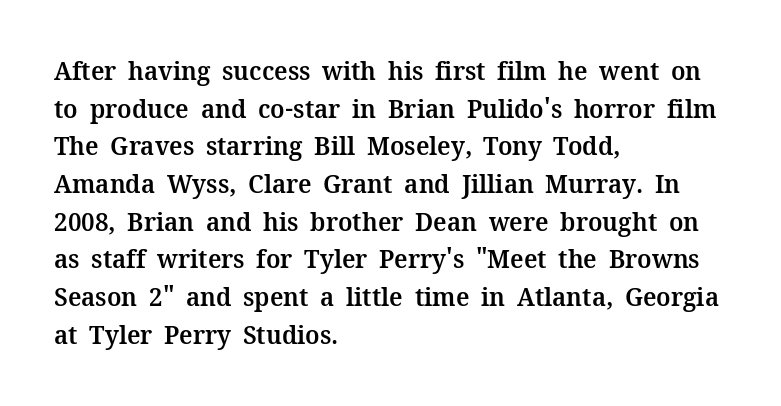
The image shows 26 px text type, upright; set left-aligned, normal line spacing (1.45x), normal letter spacing, not underlined.
